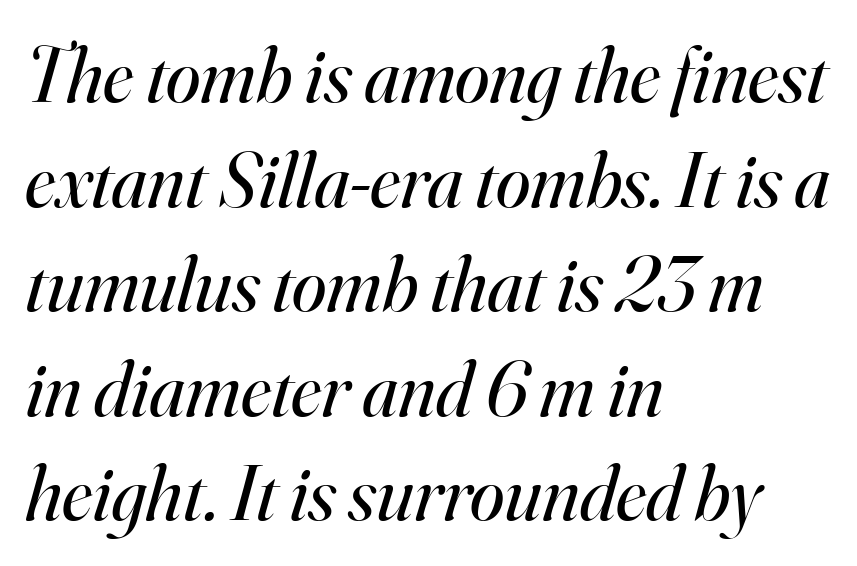
The image shows 78 px regular-weight serif type, italic (leaning right); set left-aligned, normal line spacing (1.34x), normal letter spacing, not underlined; high stroke contrast and a small x-height.
